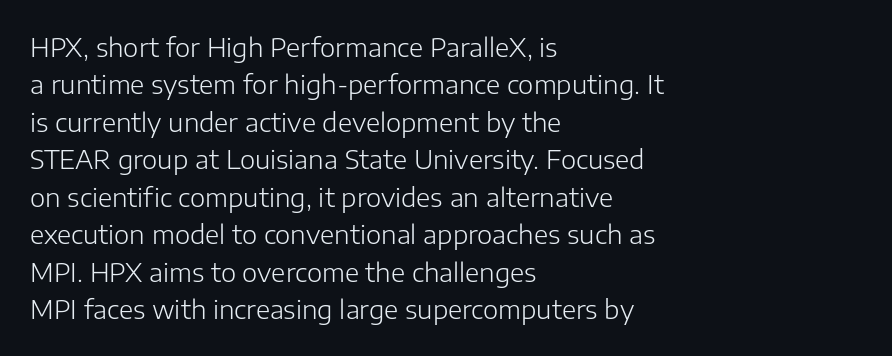
{"italic": "no", "bold": "no", "underline": "no", "align": "left", "line_spacing": "normal", "line_spacing_ratio": 1.44, "letter_spacing": "normal", "letter_spacing_em": 0.0, "glyph_px": 26}
